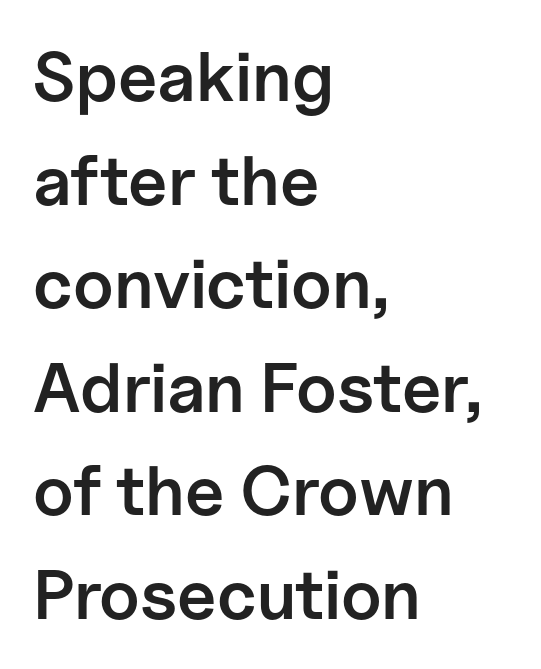
The image shows 70 px semibold sans-serif type, upright; set left-aligned, normal line spacing (1.48x), normal letter spacing, not underlined; low stroke contrast and a medium x-height.
